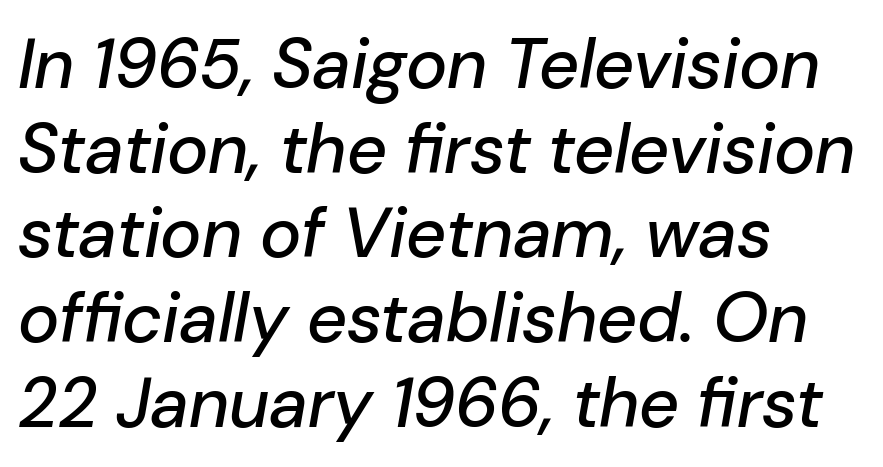
The image shows 70 px text type, italic (leaning right); set left-aligned, line spacing 1.21x, normal letter spacing, not underlined; low stroke contrast and a medium x-height.
